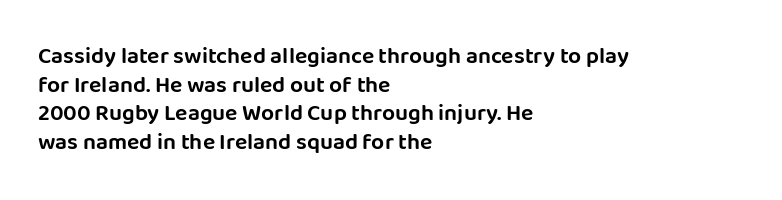
Each line starts at the same left margin while the right side varies. This sample uses plain, unmodified letter spacing. Only glyphs here, with clear space below each row. The letters stand upright; this is a roman face.
